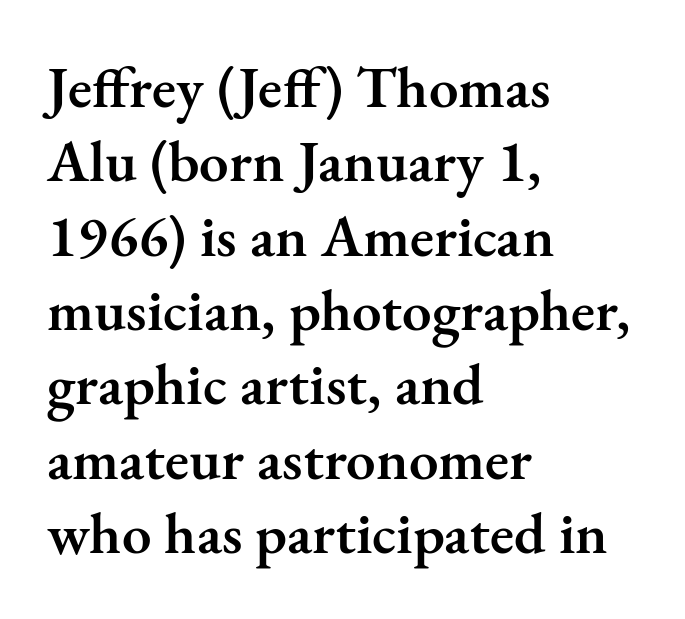
The face used here is seriffed, in the tradition of book romans. It's the straight-up-and-down kind of type. Glyph-to-glyph distance matches everyday printed text. These lines sit exactly where default settings would place them. On the weight axis this lands at semibold, roughly 600.
